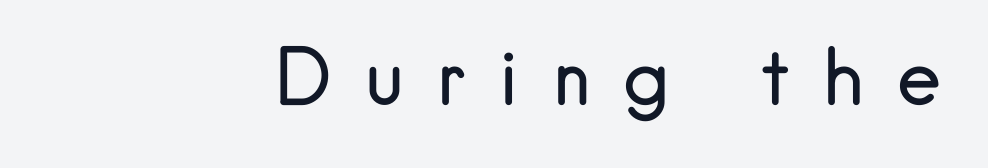
The image shows 75 px regular-weight sans-serif type, upright; set right-aligned, unusually wide letter spacing (+0.43 em), not underlined; low stroke contrast and a small x-height.
